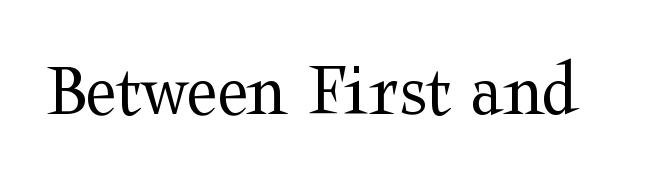
Compared with typical body copy, the letter spacing here is the same. Every stem runs plumb, perpendicular to the baseline. The passage shown is not bold in any degree. You could not count columns in this text — the font is proportionally spaced. Words float on clear page, feet unadorned. Serifs: yes, visible at the terminals of the letterforms.
